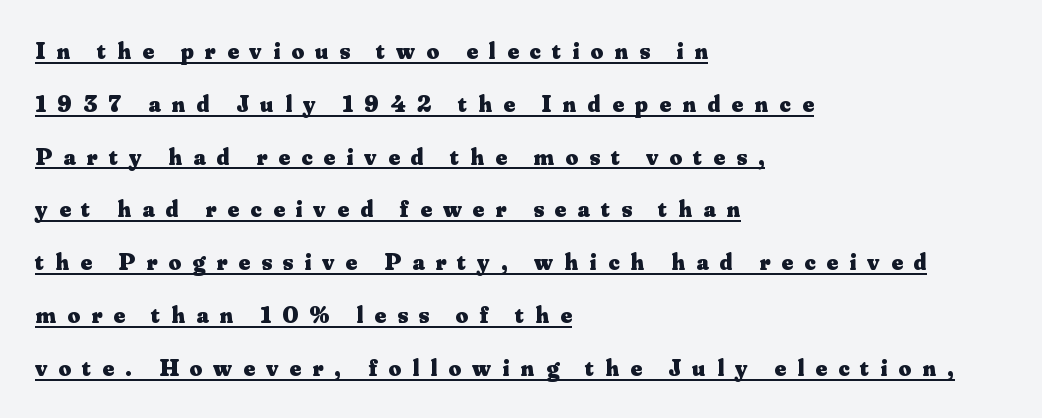
The image shows 24 px bold type, upright; set left-aligned, loose line spacing (2.2x), unusually wide letter spacing (+0.47 em), underlined.
